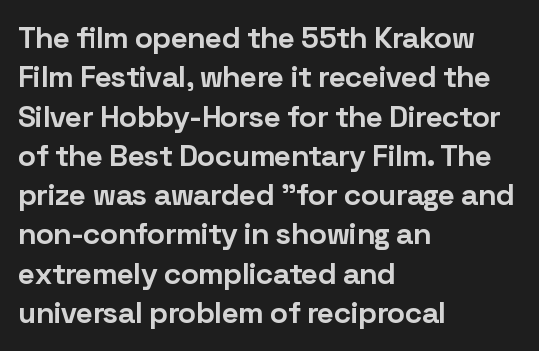
The image shows 30 px bold sans-serif type, upright; set left-aligned, normal line spacing (1.31x), normal letter spacing, not underlined; low stroke contrast and a medium x-height.
